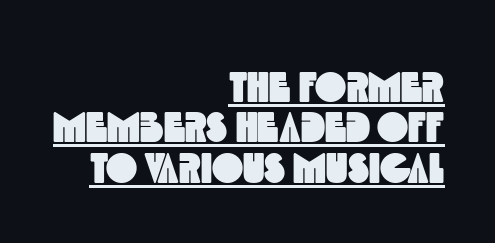
Q: Is the typeface a serif or a sans-serif typeface? A: Sans-serif.
Q: Is the text underlined? A: Yes.
Q: How is the paragraph aligned? A: Right-aligned.
Q: Is the spacing between letters normal or unusually wide? A: Normal.
Q: Is the spacing between lines tight, normal or loose? A: Tight.
Q: Width (condensed, normal, or wide)? A: Condensed.
Q: x-height? A: Large.
Q: Monospaced? A: No.
